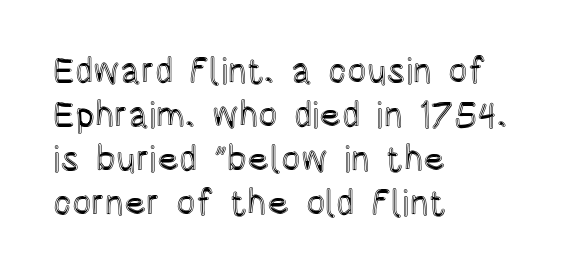
{"italic": "no", "width": "condensed", "x_height": "large", "monospaced": "no", "underline": "no", "align": "left", "line_spacing_ratio": 1.22, "letter_spacing": "normal", "letter_spacing_em": 0.0, "glyph_px": 36}
